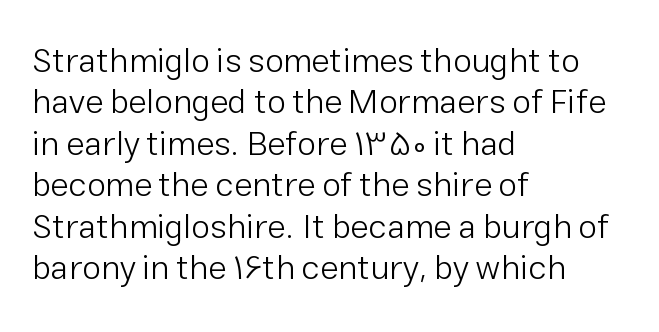
Q: Is the text bold? A: No.
Q: Is the text italic (slanted)? A: No, it is upright.
Q: Is the typeface a serif or a sans-serif typeface? A: Sans-serif.
Q: Is the text underlined? A: No.
Q: How is the paragraph aligned? A: Left-aligned.
Q: Is the spacing between letters normal or unusually wide? A: Normal.
Q: Width (condensed, normal, or wide)? A: Normal.
Q: Stroke contrast? A: Low.
Q: x-height? A: Medium.
Q: Monospaced? A: No.
